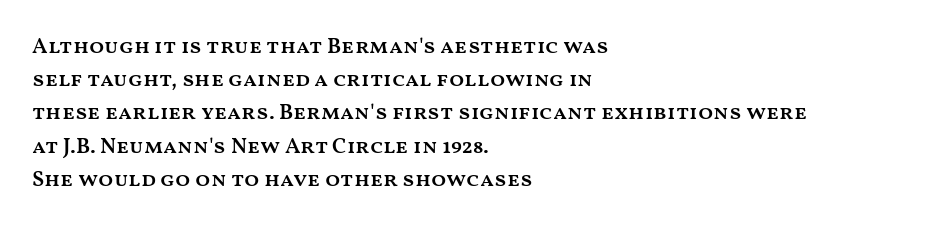
The image shows 22 px text type, upright; set left-aligned, normal line spacing (1.51x), normal letter spacing, not underlined.
